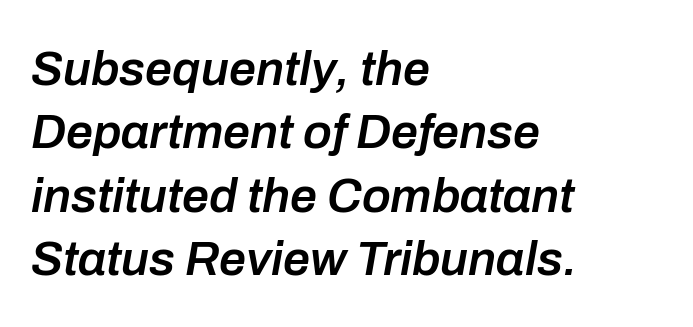
{"italic": "yes", "lean": "right", "slant_degrees": 10, "bold": "semi", "weight": "semibold", "width": "normal", "stroke_contrast": "low", "x_height": "medium", "monospaced": "no", "underline": "no", "align": "left", "line_spacing": "normal", "line_spacing_ratio": 1.32, "letter_spacing": "normal", "letter_spacing_em": 0.0, "glyph_px": 48}
